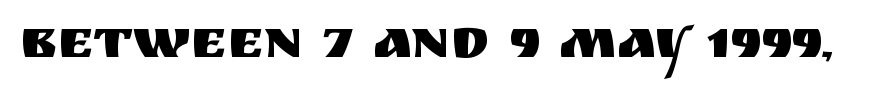
Q: Is the text italic (slanted)? A: No, it is upright.
Q: Is the typeface a serif or a sans-serif typeface? A: Sans-serif.
Q: Is the text underlined? A: No.
Q: Is the spacing between letters normal or unusually wide? A: Normal.
Q: Width (condensed, normal, or wide)? A: Normal.
Q: Stroke contrast? A: Medium.
Q: x-height? A: Large.
Q: Monospaced? A: No.
